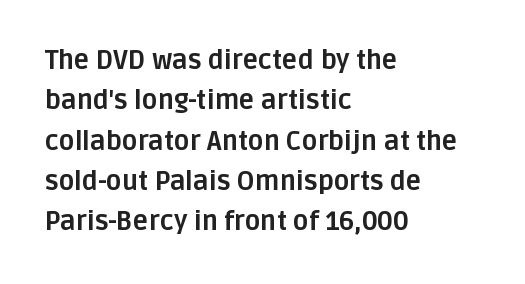
The image shows 26 px bold type, upright; set left-aligned, normal line spacing (1.55x), normal letter spacing, not underlined.
